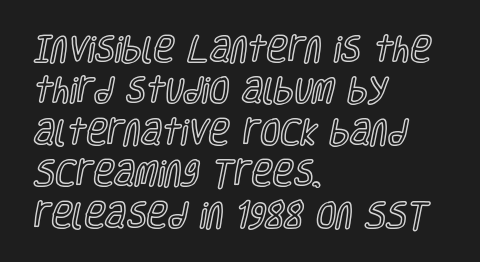
Each word holds together tightly as a unit, with standard inter-letter gaps. Anything drawn beneath the words? Only blank space. Leftover space on each line is placed entirely after the last word. Looks like regular typesetting: each glyph gets only the width it needs. The rendering uses a moderate line-height, typical for paragraphs.
